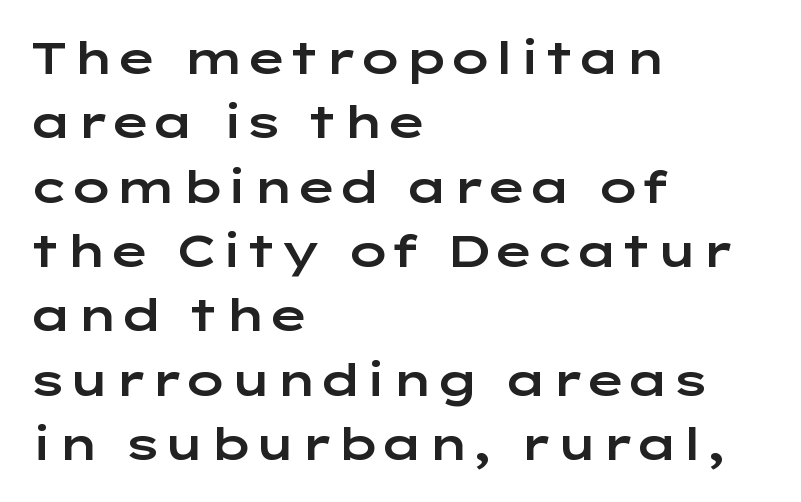
{"serif": "no", "italic": "no", "width": "wide", "stroke_contrast": "low", "x_height": "medium", "monospaced": "no", "underline": "no", "align": "left", "line_spacing": "normal", "line_spacing_ratio": 1.43, "letter_spacing": "normal", "letter_spacing_em": 0.0, "glyph_px": 45}
